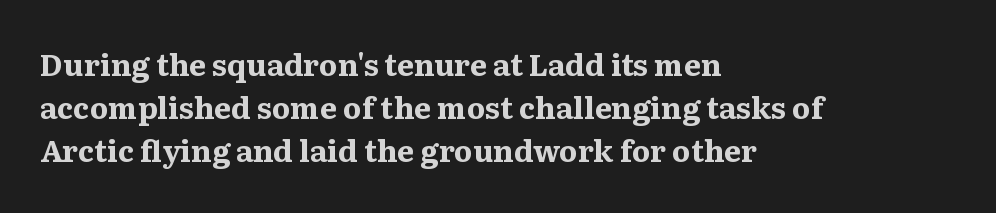
Layout note: lines flush left. Plenty of ink on the page — the face is bold. The face used here is proportionally spaced, like ordinary book or web type. You could call the tracking neutral — neither tight nor loose. The foot of each line stays bare and open. Whoever set this chose a conventional vertical rhythm.
